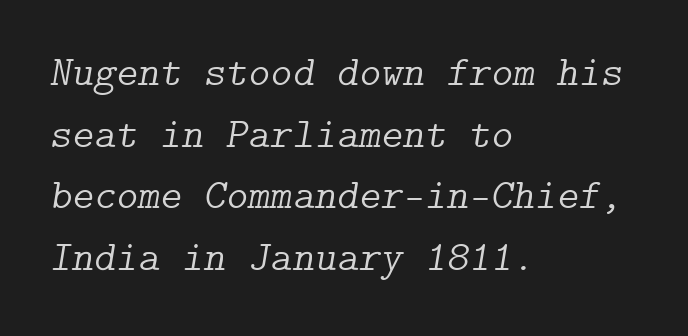
{"serif": "yes", "italic": "yes", "lean": "right", "slant_degrees": 9, "bold": "no", "weight": "light", "width": "normal", "stroke_contrast": "low", "x_height": "medium", "underline": "no", "align": "left", "line_spacing": "normal", "line_spacing_ratio": 1.47, "letter_spacing": "normal", "letter_spacing_em": 0.0, "glyph_px": 42}
